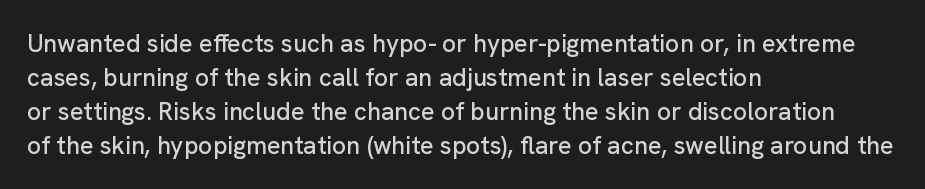
These lines were composed using upright roman letters. Line beginnings align vertically; line endings do not. Quick note: underline off. Nobody touched the tracking dial on this one. Leading matches the norm, producing a regular column.
